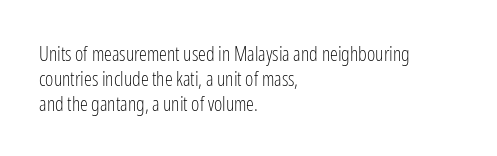
{"italic": "no", "bold": "no", "underline": "no", "align": "left", "line_spacing_ratio": 1.24, "letter_spacing": "normal", "letter_spacing_em": 0.0, "glyph_px": 20}
